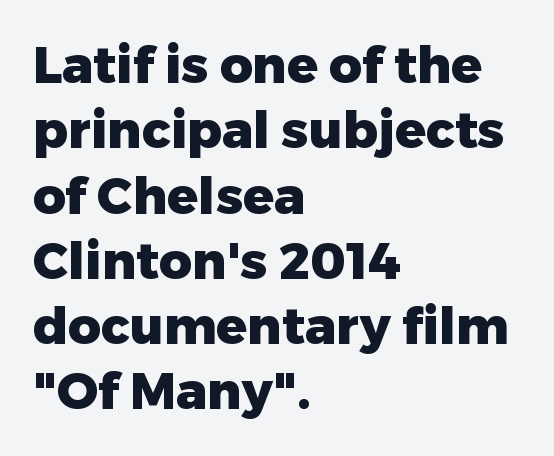
The strip under each line holds only bare page. The setting favours the left margin, as ordinary paragraphs usually do. Is there much room between lines? A standard amount, neither cramped nor airy. Nothing sits at the stroke ends, so this counts as sans-serif.
